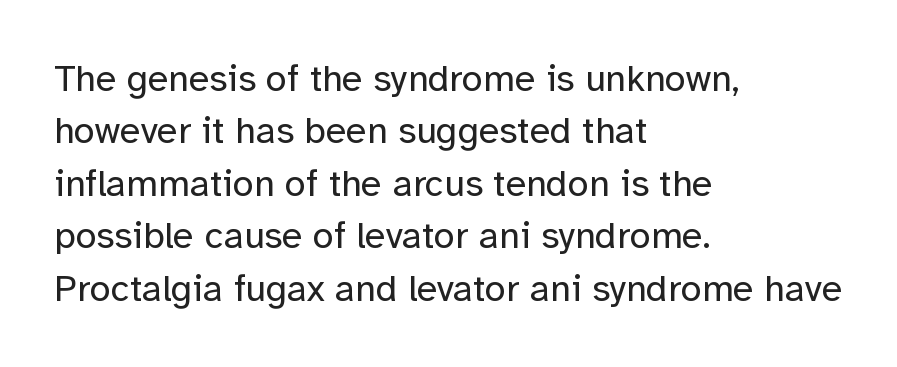
Q: Is the text bold? A: No.
Q: Is the text italic (slanted)? A: No, it is upright.
Q: Is the typeface a serif or a sans-serif typeface? A: Sans-serif.
Q: Is the text underlined? A: No.
Q: How is the paragraph aligned? A: Left-aligned.
Q: Is the spacing between letters normal or unusually wide? A: Normal.
Q: Is the spacing between lines tight, normal or loose? A: Normal.
Q: Width (condensed, normal, or wide)? A: Normal.
Q: Stroke contrast? A: Low.
Q: x-height? A: Medium.
Q: Monospaced? A: No.
